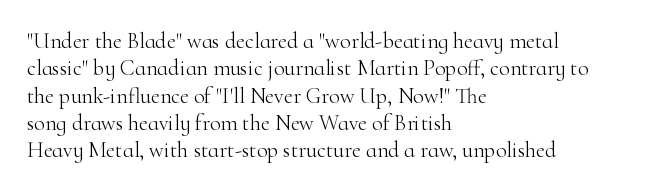
The image shows 22 px text type, upright; set left-aligned, line spacing 1.24x, normal letter spacing, not underlined.
